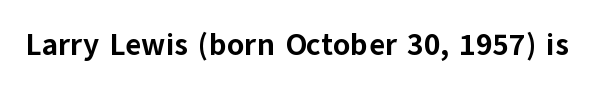
You could call the tracking neutral — neither tight nor loose. Stroke terminals: plain, sans-serif. The passage shown is typed in a proportional face where columns would drift. Italic: no, the glyphs are upright roman. Heft: maximum for text — a bold.
